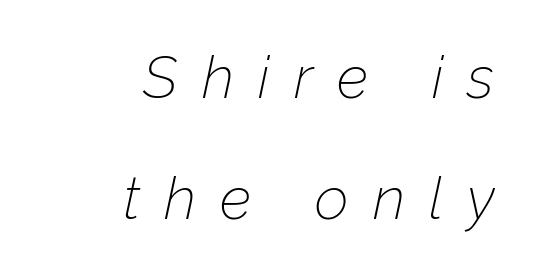
A typesetter would call this proportional, since set widths differ per character. The font's italic variant was chosen for this text. Words appear elongated and porous because spacing is wide. The letterforms sit at book weight or below. Vertical spacing — loose.
